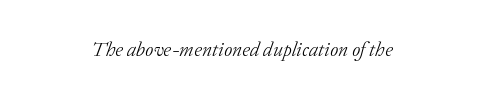
The image shows 20 px text type, italic (leaning right); set centered, normal letter spacing, not underlined.
